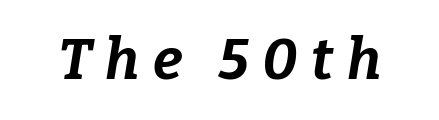
Q: Is the text bold? A: Yes.
Q: Is the text italic (slanted)? A: Yes, it leans right by about 9 degrees.
Q: Is the text underlined? A: No.
Q: Is the spacing between letters normal or unusually wide? A: Unusually wide.
Q: Width (condensed, normal, or wide)? A: Normal.
Q: Stroke contrast? A: Low.
Q: x-height? A: Medium.
Q: Monospaced? A: No.
